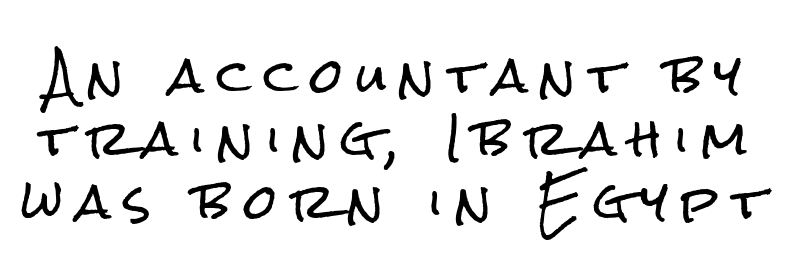
{"serif": "no", "italic": "no", "width": "condensed", "stroke_contrast": "low", "x_height": "medium", "monospaced": "no", "underline": "no", "line_spacing": "normal", "line_spacing_ratio": 1.34, "letter_spacing": "wide", "letter_spacing_em": 0.28, "glyph_px": 47}
